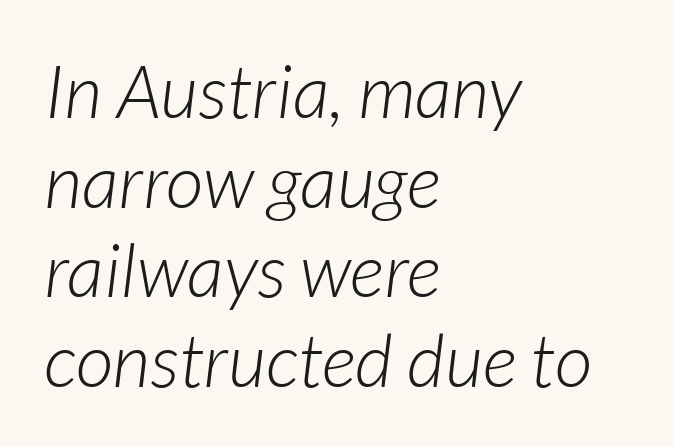
Type without underlining. An italicized treatment has been applied to the whole sample. Leftover space on each line is placed entirely after the last word. On a weight scale, this lands at 450 or below. The tracking reads as untouched default to a designer's eye. The face used here is proportionally spaced, like ordinary book or web type.
